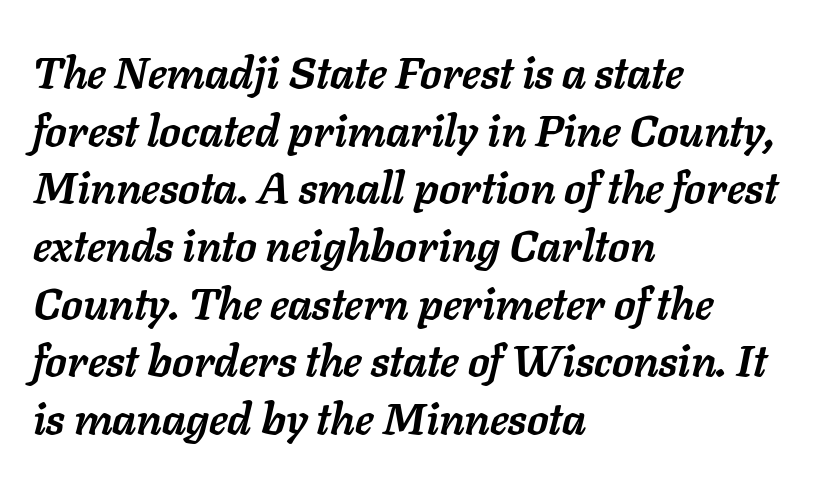
Each line starts at the same left margin while the right side varies. There's an unmistakable incline to the writing here. These lines sit exactly where default settings would place them. The tracking reads as untouched default to a designer's eye. Here the designer chose a conventional face with non-uniform glyph widths. You'd pick this weight for a headline — it's a proper bold.
